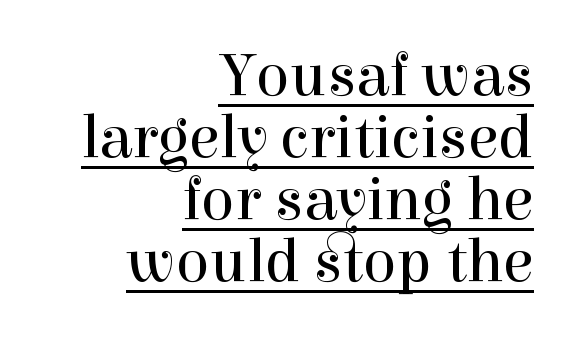
Q: Is the text bold? A: No.
Q: Is the text italic (slanted)? A: No, it is upright.
Q: Is the typeface a serif or a sans-serif typeface? A: Serif.
Q: Is the text underlined? A: Yes.
Q: How is the paragraph aligned? A: Right-aligned.
Q: Is the spacing between letters normal or unusually wide? A: Normal.
Q: Is the spacing between lines tight, normal or loose? A: Tight.
Q: Width (condensed, normal, or wide)? A: Normal.
Q: x-height? A: Medium.
Q: Monospaced? A: No.
